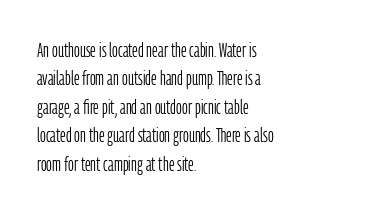
The image shows 20 px text type, upright; set left-aligned, normal line spacing (1.42x), normal letter spacing, not underlined.
